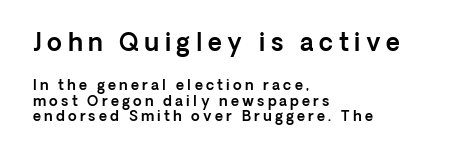
Loose tracking; the words dissolve into strings of separated letters. Top chunk: large. Bottom chunk: small. These lines were composed using upright roman letters. Has an underline been added? It has not. The lines are packed closely together with very little leading. The ragged edge is on the right, which tells us the setting is flush left.
